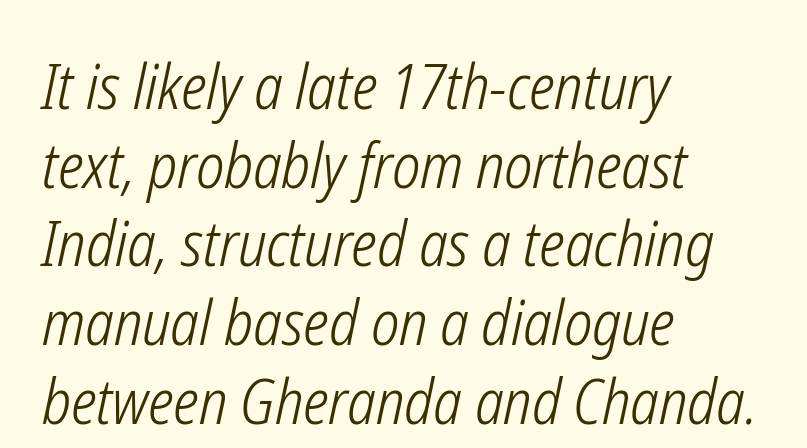
The image shows 62 px light, condensed type, italic (leaning right); set left-aligned, normal line spacing (1.27x), normal letter spacing, not underlined; low stroke contrast and a medium x-height.
